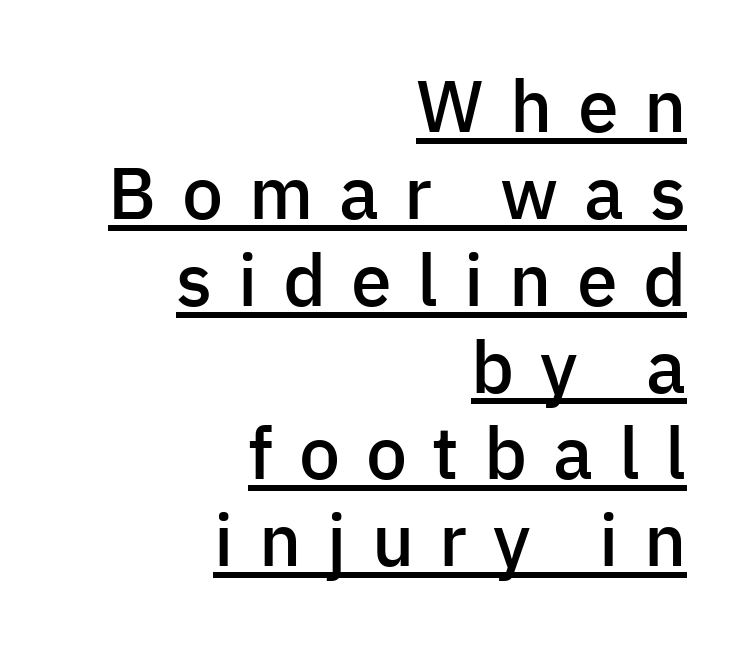
The image shows 73 px semibold sans-serif type, upright; set right-aligned, line spacing 1.19x, unusually wide letter spacing (+0.35 em), underlined; low stroke contrast and a medium x-height.
